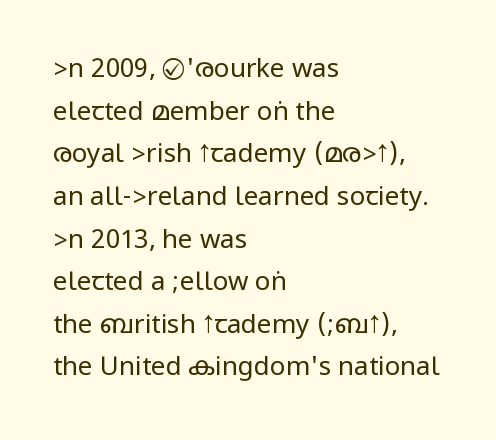
The image shows 26 px text type, upright; set left-aligned, normal line spacing (1.64x), normal letter spacing, not underlined.
